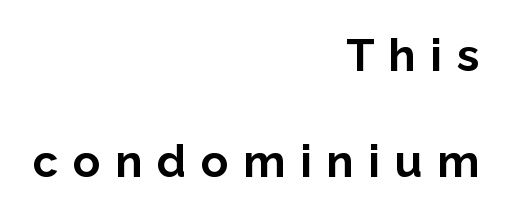
{"serif": "no", "italic": "no", "bold": "yes", "weight": "bold", "width": "normal", "stroke_contrast": "low", "x_height": "medium", "monospaced": "no", "underline": "no", "align": "right", "line_spacing": "loose", "line_spacing_ratio": 2.36, "letter_spacing": "wide", "letter_spacing_em": 0.33, "glyph_px": 45}
